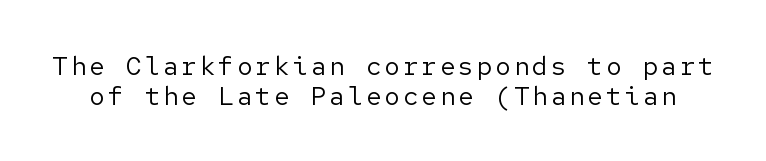
The specimen reads as upright at a glance. Letters rest on an invisible, unmarked baseline. Regarding leading, the lines here are crowded together. Is the stroke heavy? The answer is a plain regular-or-lighter.
